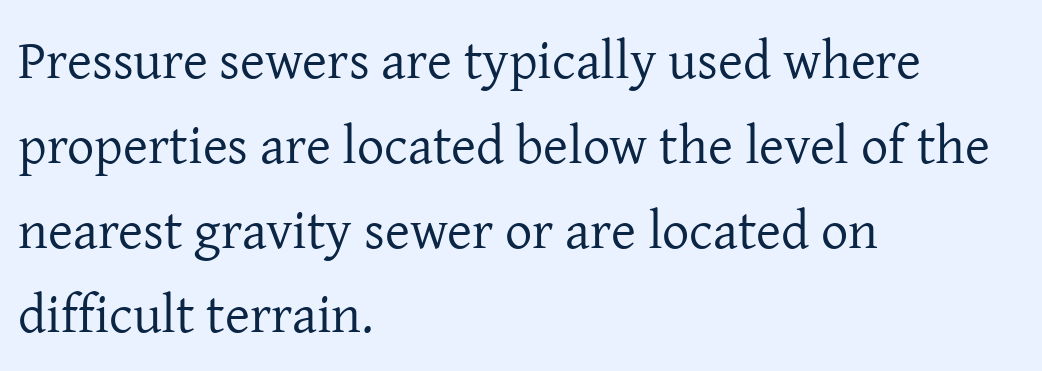
What's the leading like? Ordinary, nothing unusual. Every character sits straight up, as roman type does. Stem width sits at or under what a default text font uses. The rendering keeps characters at their native spacing. Spacing verdict: proportional, widths tailored to each character.
